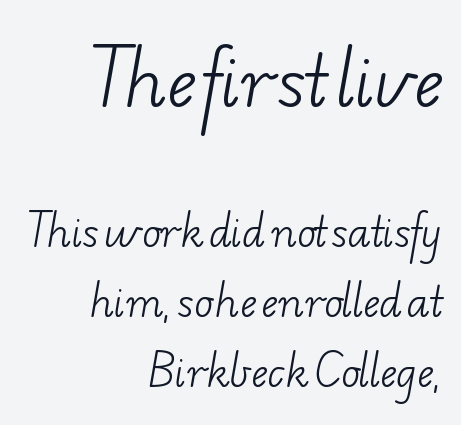
There is no visible air inserted between adjacent glyphs. Stroke thickness stays within the range of a standard reading face or lighter. The space directly below the letters is spotless. Do the characters align in a grid? No, the font is proportional.
